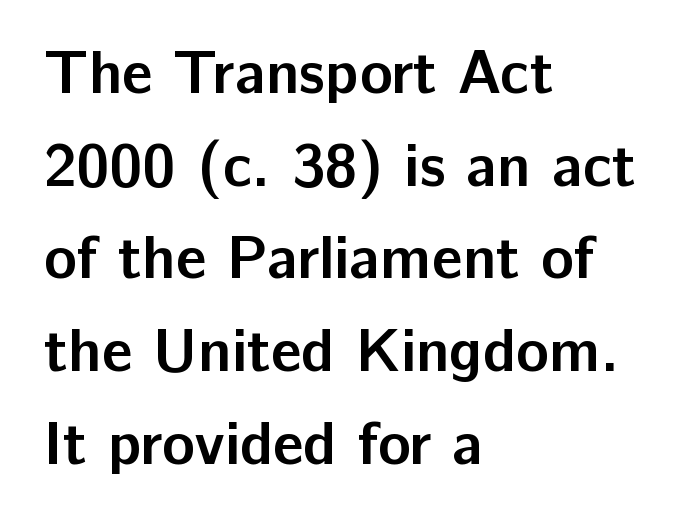
The image shows 61 px semibold sans-serif type, upright; set left-aligned, normal line spacing (1.52x), normal letter spacing, not underlined; low stroke contrast and a medium x-height.
